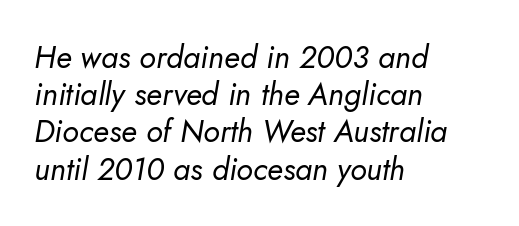
Posture: slanted. Weight: not bold — regular or lighter. A classic flush-left, rag-right setting is used for this passage. Looks like regular typesetting: each glyph gets only the width it needs. The letters sit at their default tracking, neither squeezed nor spread.
